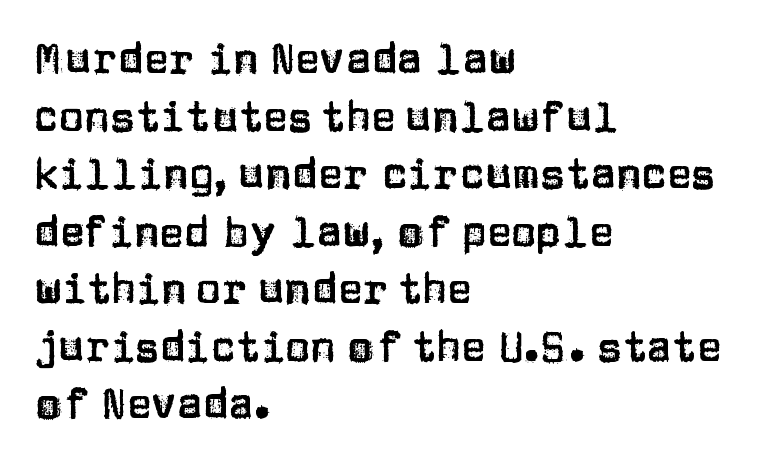
The image shows 42 px sans-serif type, upright; set left-aligned, normal line spacing (1.37x), normal letter spacing, not underlined; low stroke contrast and a large x-height.
